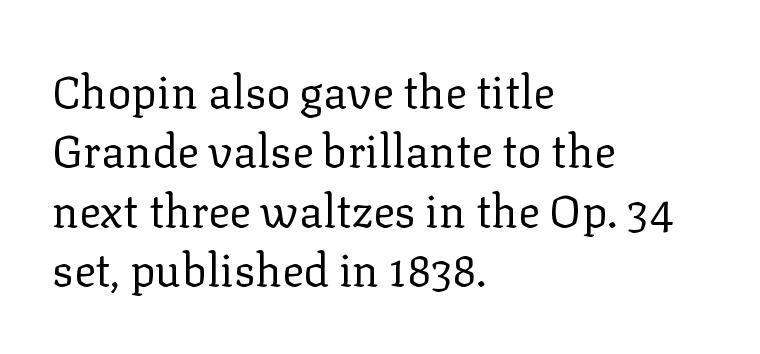
The face used here is proportionally spaced, like ordinary book or web type. A clean baseline with only descenders dipping below it. The weight tops out at a normal text grade. In CSS terms this would be text-align: left. The passage shown has conventional tracking throughout. The rows are spaced the way most documents space them.
